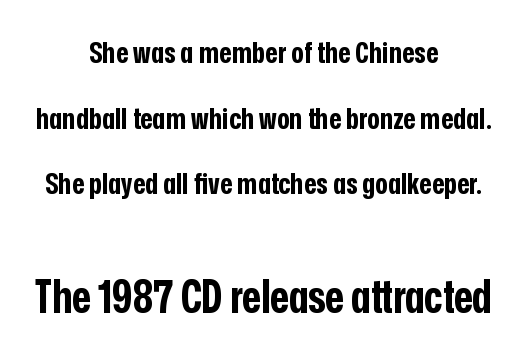
The image shows 45 px bold, condensed sans-serif type, upright; set centered, loose line spacing (2.19x), normal letter spacing, not underlined; the second (bottom) block is 1.5x larger; low stroke contrast and a medium x-height.
